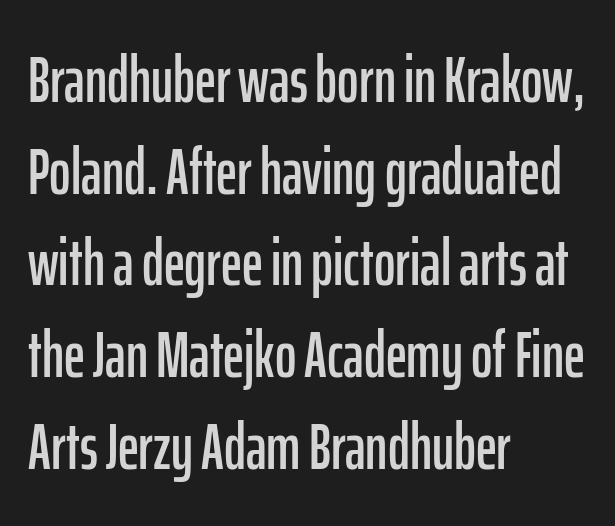
Q: Is the text italic (slanted)? A: No, it is upright.
Q: Is the typeface a serif or a sans-serif typeface? A: Sans-serif.
Q: Is the text underlined? A: No.
Q: How is the paragraph aligned? A: Left-aligned.
Q: Is the spacing between letters normal or unusually wide? A: Normal.
Q: Is the spacing between lines tight, normal or loose? A: Normal.
Q: Width (condensed, normal, or wide)? A: Condensed.
Q: Stroke contrast? A: Low.
Q: x-height? A: Medium.
Q: Monospaced? A: No.
